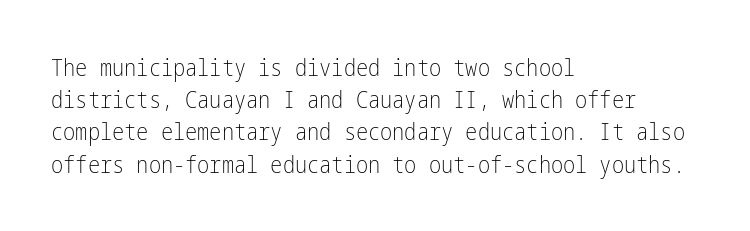
Regarding leading, the lines here are spaced in the standard way. The setting favours the left margin, as ordinary paragraphs usually do. The typeface has the unassuming heft of standard copy or less. The tracking reads as untouched default to a designer's eye. Type without underlining. Vertical strokes here are truly vertical.
